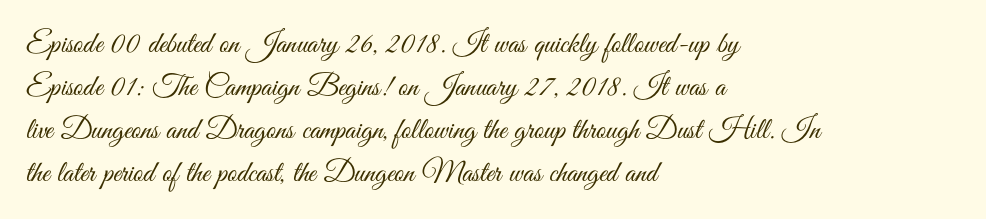
Q: Is the text bold? A: No.
Q: Is the text italic (slanted)? A: Yes.
Q: Is the typeface a serif or a sans-serif typeface? A: Sans-serif.
Q: Is the text underlined? A: No.
Q: How is the paragraph aligned? A: Left-aligned.
Q: Is the spacing between letters normal or unusually wide? A: Normal.
Q: Is the spacing between lines tight, normal or loose? A: Normal.
Q: Width (condensed, normal, or wide)? A: Condensed.
Q: Stroke contrast? A: Medium.
Q: x-height? A: Small.
Q: Monospaced? A: No.
